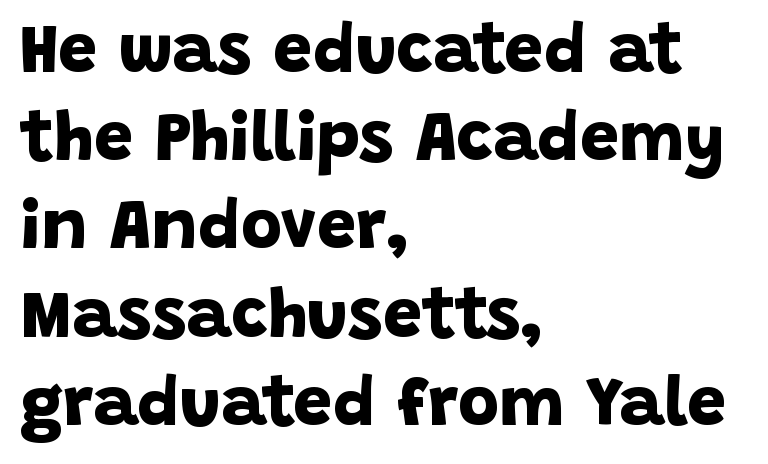
The image shows 70 px bold sans-serif type; set left-aligned, normal line spacing (1.26x), normal letter spacing, not underlined; low stroke contrast and a large x-height.
